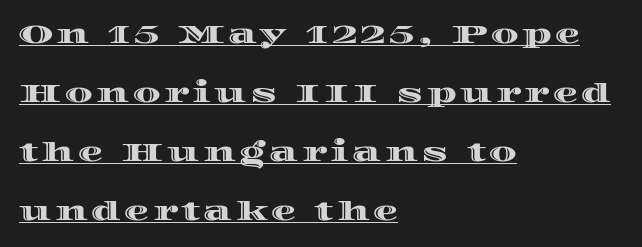
Summary of vertical rhythm: relaxed, with wide interline spacing. Posture: upright roman. Like a heading marked for emphasis, these lines bear an underscore. This rendering uses left alignment, leaving the right contour irregular.
